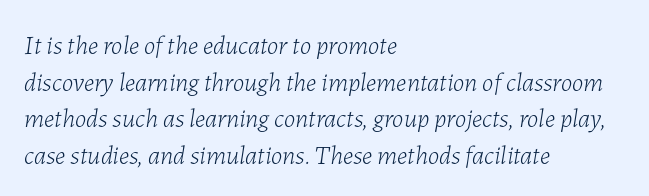
{"italic": "yes", "lean": "right", "slant_degrees": 7, "bold": "no", "underline": "no", "align": "left", "line_spacing": "normal", "line_spacing_ratio": 1.41, "letter_spacing": "normal", "letter_spacing_em": 0.0, "glyph_px": 26}
